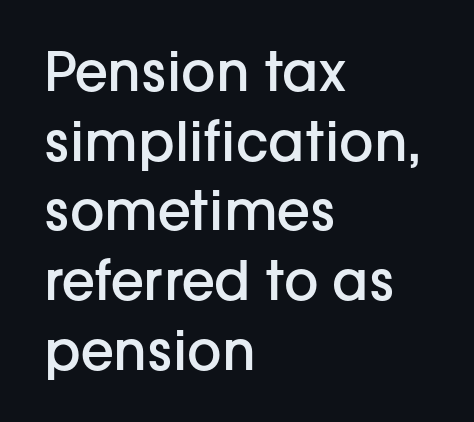
{"serif": "no", "italic": "no", "bold": "semi", "weight": "semibold", "width": "normal", "stroke_contrast": "low", "x_height": "medium", "monospaced": "no", "underline": "no", "align": "left", "line_spacing": "normal", "line_spacing_ratio": 1.29, "letter_spacing": "normal", "letter_spacing_em": 0.0, "glyph_px": 54}
